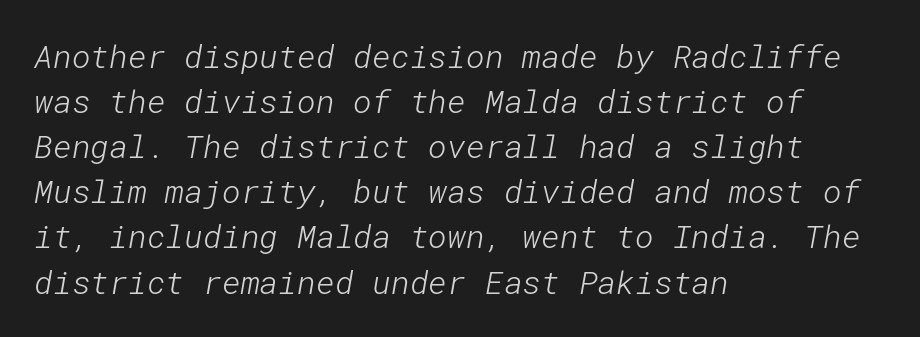
Q: Is the text bold? A: No.
Q: Is the typeface a serif or a sans-serif typeface? A: Sans-serif.
Q: Is the text underlined? A: No.
Q: How is the paragraph aligned? A: Left-aligned.
Q: Is the spacing between letters normal or unusually wide? A: Normal.
Q: Is the spacing between lines tight, normal or loose? A: Normal.
Q: Width (condensed, normal, or wide)? A: Normal.
Q: Stroke contrast? A: Low.
Q: x-height? A: Medium.
